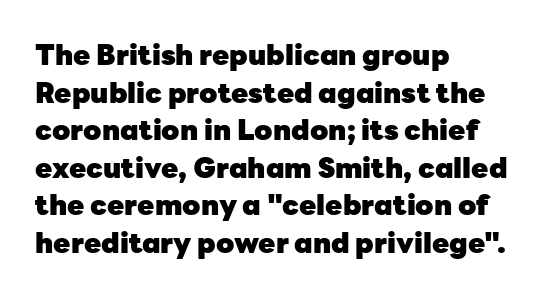
Q: Is the text bold? A: Yes.
Q: Is the text italic (slanted)? A: No, it is upright.
Q: Is the typeface a serif or a sans-serif typeface? A: Sans-serif.
Q: Is the text underlined? A: No.
Q: How is the paragraph aligned? A: Left-aligned.
Q: Is the spacing between letters normal or unusually wide? A: Normal.
Q: Is the spacing between lines tight, normal or loose? A: Normal.
Q: Width (condensed, normal, or wide)? A: Normal.
Q: Stroke contrast? A: Low.
Q: x-height? A: Medium.
Q: Monospaced? A: No.
